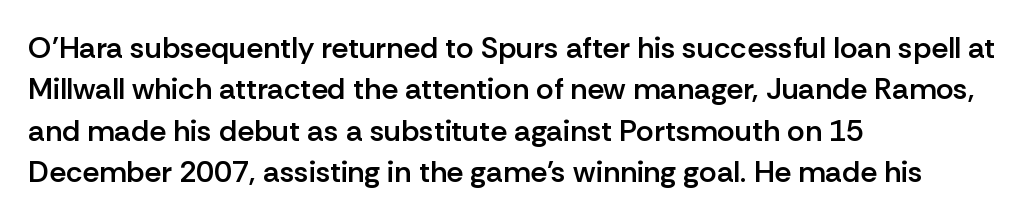
{"serif": "no", "italic": "no", "bold": "semi", "weight": "semibold", "width": "normal", "stroke_contrast": "low", "x_height": "medium", "monospaced": "no", "underline": "no", "align": "left", "line_spacing": "normal", "line_spacing_ratio": 1.38, "letter_spacing": "normal", "letter_spacing_em": 0.0, "glyph_px": 30}
